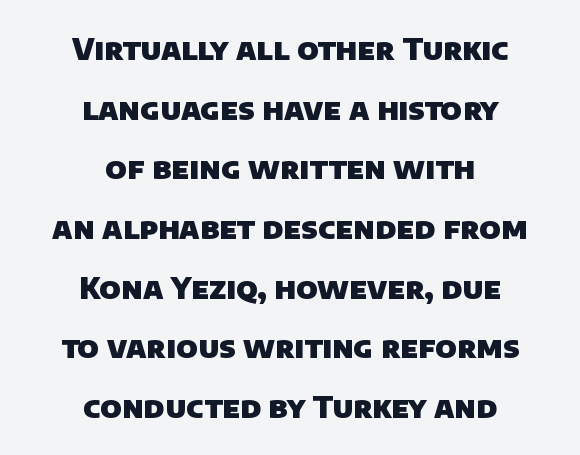
{"serif": "no", "bold": "yes", "weight": "heavy", "width": "normal", "stroke_contrast": "low", "x_height": "large", "monospaced": "no", "underline": "no", "align": "center", "line_spacing": "loose", "line_spacing_ratio": 1.99, "letter_spacing": "normal", "letter_spacing_em": 0.0, "glyph_px": 30}
